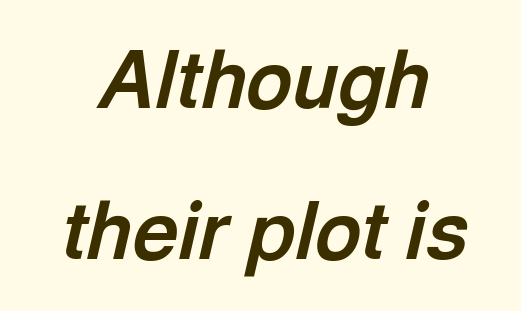
The image shows 79 px bold type, italic (leaning right); set centered, loose line spacing (1.91x), normal letter spacing, not underlined; a medium x-height.
